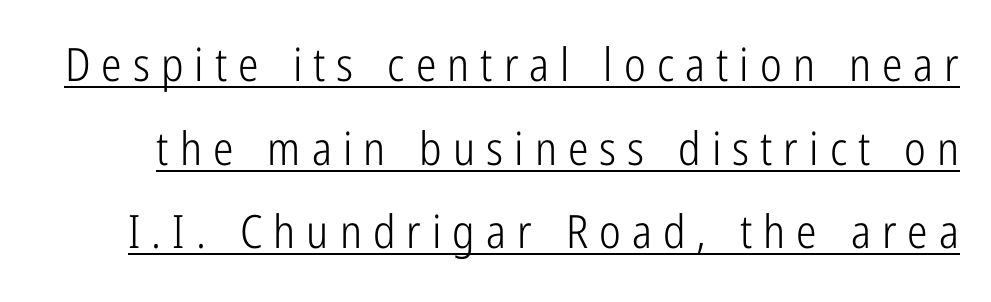
{"serif": "no", "italic": "no", "bold": "no", "weight": "light", "width": "condensed", "stroke_contrast": "low", "x_height": "medium", "monospaced": "no", "underline": "yes", "line_spacing_ratio": 1.82, "letter_spacing": "wide", "letter_spacing_em": 0.24, "glyph_px": 46}
